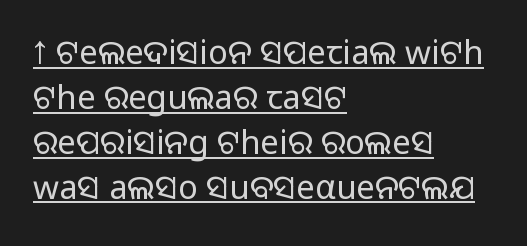
The image shows 33 px sans-serif type, upright; set left-aligned, normal line spacing (1.36x), normal letter spacing, underlined; medium stroke contrast.
